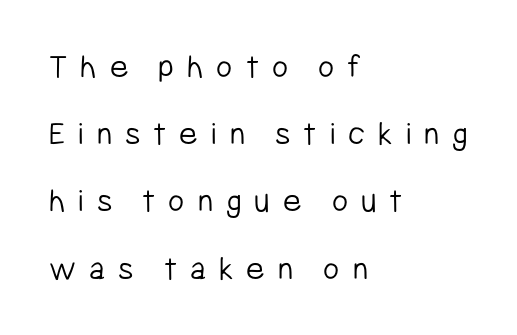
Q: Is the text bold? A: No.
Q: Is the text italic (slanted)? A: No, it is upright.
Q: Is the typeface a serif or a sans-serif typeface? A: Sans-serif.
Q: Is the text underlined? A: No.
Q: How is the paragraph aligned? A: Left-aligned.
Q: Is the spacing between letters normal or unusually wide? A: Unusually wide.
Q: Is the spacing between lines tight, normal or loose? A: Loose.
Q: Width (condensed, normal, or wide)? A: Condensed.
Q: Stroke contrast? A: Low.
Q: x-height? A: Medium.
Q: Monospaced? A: No.
